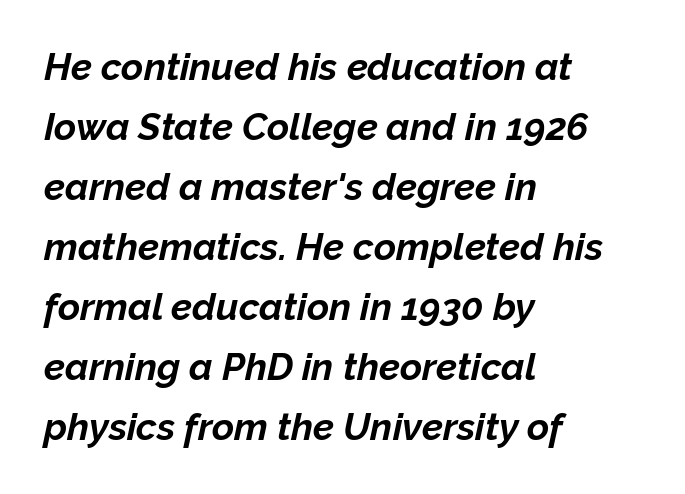
Q: Is the text bold? A: Yes.
Q: Is the text italic (slanted)? A: Yes, it leans right by about 12 degrees.
Q: Is the text underlined? A: No.
Q: How is the paragraph aligned? A: Left-aligned.
Q: Is the spacing between letters normal or unusually wide? A: Normal.
Q: Is the spacing between lines tight, normal or loose? A: Normal.
Q: Width (condensed, normal, or wide)? A: Normal.
Q: Stroke contrast? A: Low.
Q: x-height? A: Medium.
Q: Monospaced? A: No.
